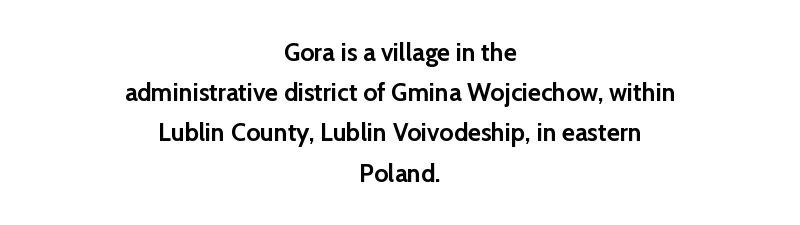
Honestly, there is no underline to notice here at all. Strokes here are thick enough to call this a true bold. This is roman type, the default non-slanted kind. Characters follow at the spacing the type designer built in. Which margin do the lines hug? Neither — every line sits in the middle. Whoever set this chose a conventional vertical rhythm.
